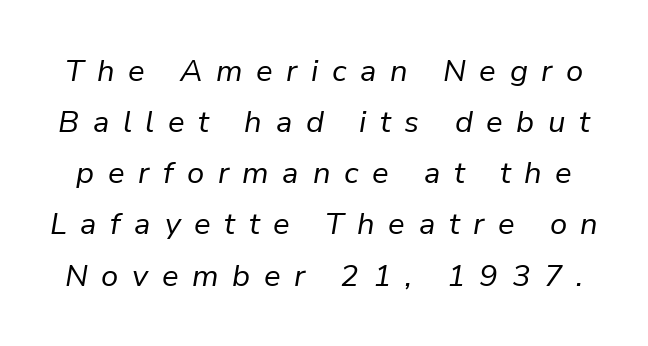
{"italic": "yes", "lean": "right", "slant_degrees": 9, "bold": "no", "weight": "regular", "width": "normal", "stroke_contrast": "low", "x_height": "medium", "monospaced": "no", "underline": "no", "line_spacing": "normal", "line_spacing_ratio": 1.65, "letter_spacing": "wide", "letter_spacing_em": 0.44, "glyph_px": 31}
